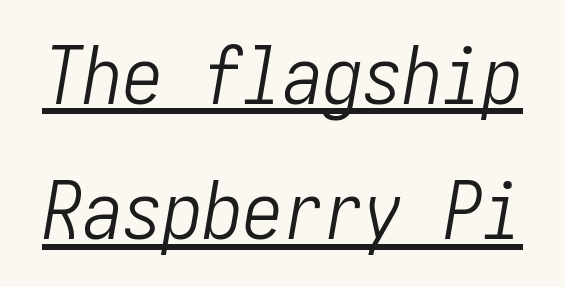
Each new line begins a customary step beneath the previous one. The weight would be labelled regular, book, light, or lighter still. These lines keep a tight, regular rhythm from letter to letter. Underline: present. The glyphs look as if they've been sheared to an angle.
